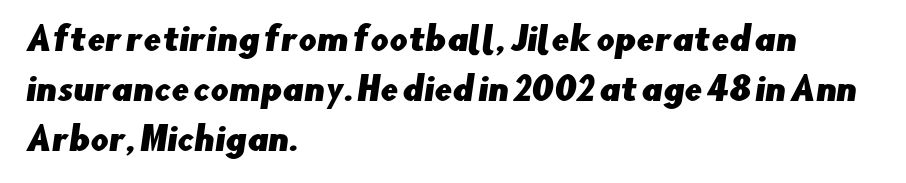
Q: Is the typeface a serif or a sans-serif typeface? A: Sans-serif.
Q: Is the text underlined? A: No.
Q: How is the paragraph aligned? A: Left-aligned.
Q: Is the spacing between letters normal or unusually wide? A: Normal.
Q: Is the spacing between lines tight, normal or loose? A: Normal.
Q: Width (condensed, normal, or wide)? A: Normal.
Q: Stroke contrast? A: Low.
Q: x-height? A: Small.
Q: Monospaced? A: No.
